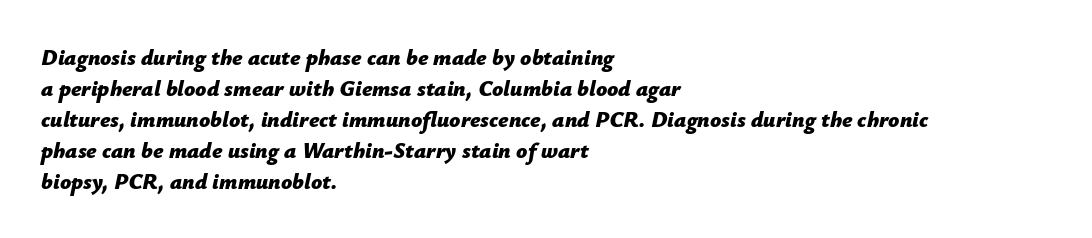
The image shows 22 px bold type, italic (leaning right); set left-aligned, normal line spacing (1.41x), normal letter spacing, not underlined.
